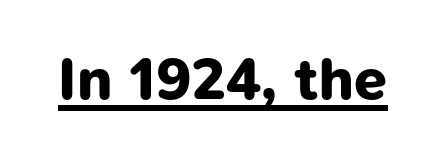
{"serif": "no", "bold": "yes", "weight": "bold", "width": "normal", "stroke_contrast": "low", "x_height": "medium", "monospaced": "no", "underline": "yes", "letter_spacing": "normal", "letter_spacing_em": 0.0, "glyph_px": 59}
